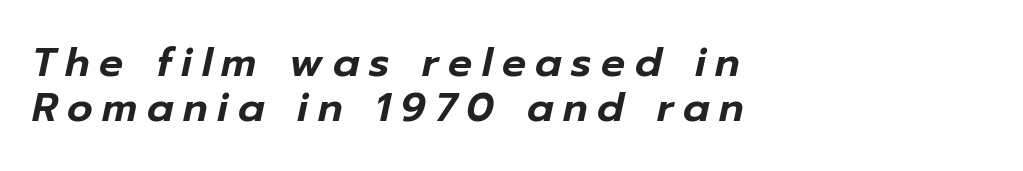
{"italic": "yes", "lean": "right", "slant_degrees": 12, "width": "normal", "stroke_contrast": "low", "x_height": "medium", "monospaced": "no", "underline": "no", "align": "left", "line_spacing": "tight", "line_spacing_ratio": 1.13, "letter_spacing": "wide", "letter_spacing_em": 0.24, "glyph_px": 40}
